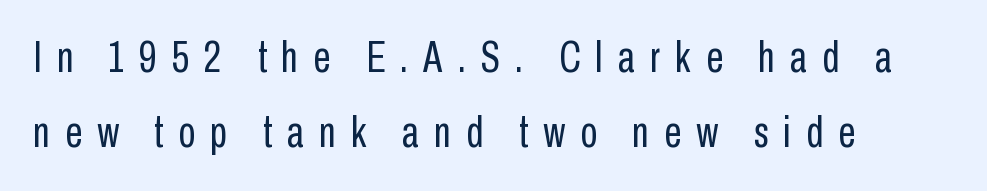
The string is rendered with underlining switched off. Does extra space separate the letters? Yes, quite a lot of it. Each line starts at the same left margin while the right side varies. These lines are rendered in a variable-pitch font.
